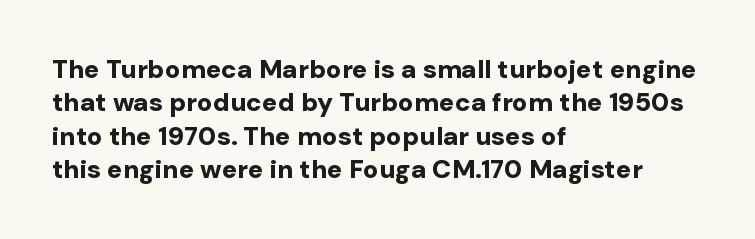
In terms of posture, this sample is upright. Look at the stroke-to-counter ratio: heavy, a bold. Notice how descenders clear the ascenders below comfortably — that's standard leading. The zone under the glyphs is completely vacant. The rendering keeps characters at their native spacing.
